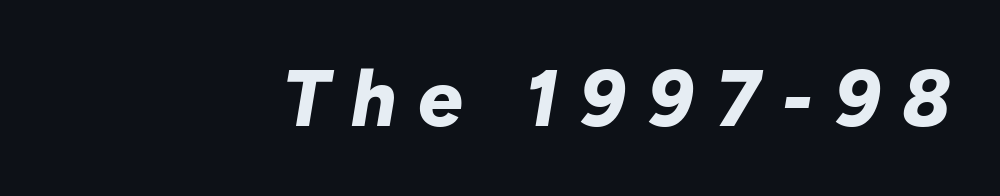
The image shows 79 px bold type, italic (leaning right); set right-aligned, unusually wide letter spacing (+0.27 em), not underlined; low stroke contrast and a medium x-height.
